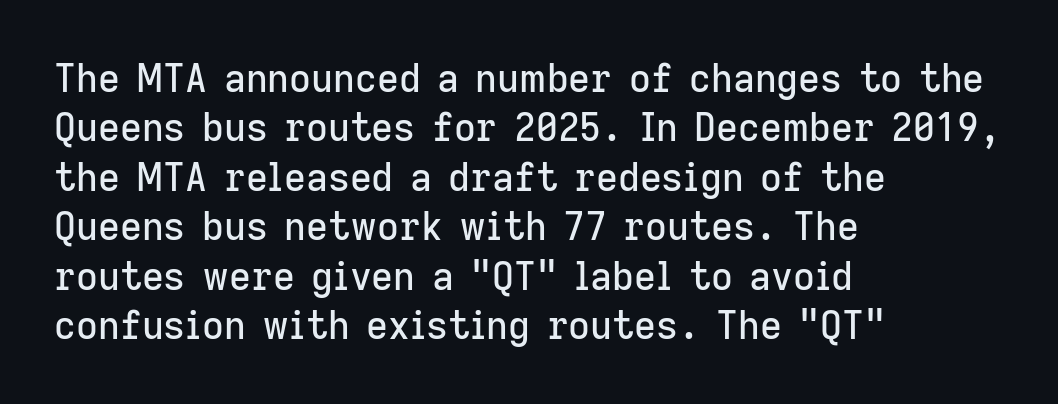
Q: Is the text italic (slanted)? A: No, it is upright.
Q: Is the typeface a serif or a sans-serif typeface? A: Sans-serif.
Q: Is the text underlined? A: No.
Q: How is the paragraph aligned? A: Left-aligned.
Q: Is the spacing between letters normal or unusually wide? A: Normal.
Q: Is the spacing between lines tight, normal or loose? A: Normal.
Q: Width (condensed, normal, or wide)? A: Normal.
Q: Stroke contrast? A: Low.
Q: x-height? A: Medium.
Q: Monospaced? A: No.
